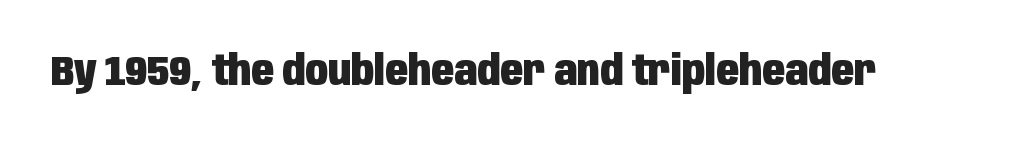
The image shows 42 px heavy, condensed sans-serif type, upright; set normal letter spacing, not underlined; low stroke contrast and a large x-height.
